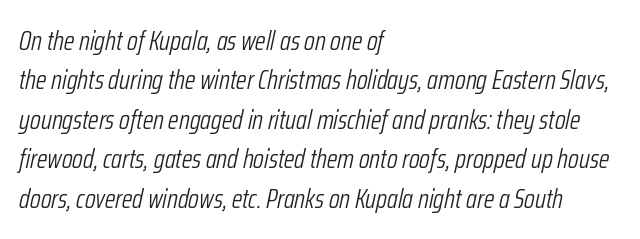
The image shows 27 px text type, italic (leaning right); set left-aligned, normal line spacing (1.46x), normal letter spacing, not underlined.
